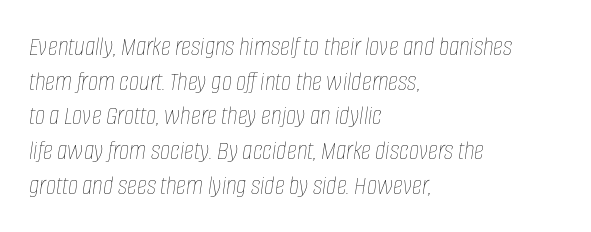
The characters are drawn with everyday or finer stroke widths. When letters slant like this, we call the style italic. Typeset ragged right — the left edge is the straight one. A typesetter would call this proportional, since set widths differ per character.
